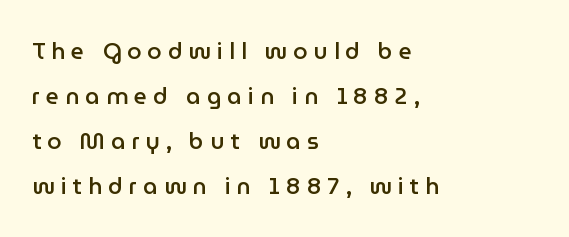
{"italic": "no", "bold": "semi", "underline": "no", "align": "left", "line_spacing": "loose", "line_spacing_ratio": 1.95, "letter_spacing": "wide", "letter_spacing_em": 0.26, "glyph_px": 23}
